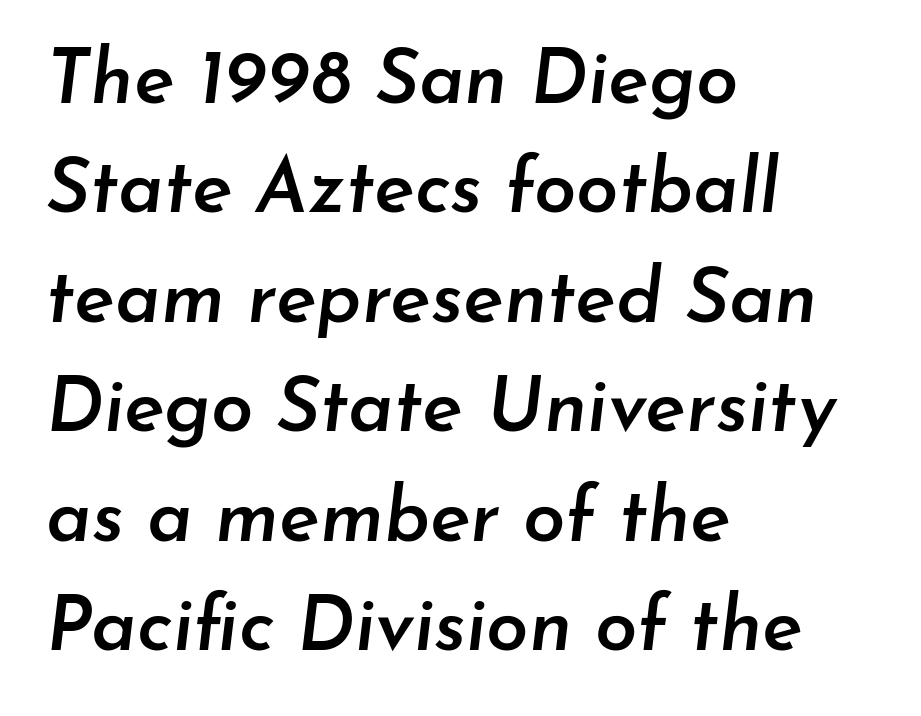
The image shows 76 px semibold type, italic (leaning right); set left-aligned, normal line spacing (1.44x), normal letter spacing, not underlined; low stroke contrast and a small x-height.
